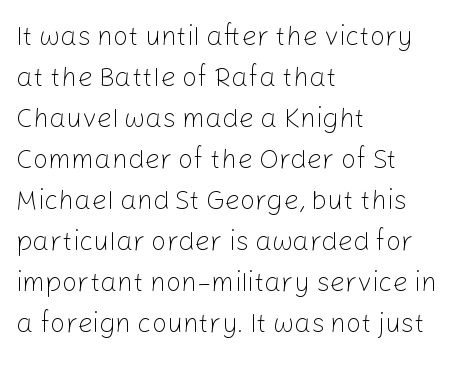
{"italic": "no", "bold": "no", "underline": "no", "align": "left", "line_spacing": "normal", "line_spacing_ratio": 1.52, "letter_spacing": "normal", "letter_spacing_em": 0.0, "glyph_px": 27}
